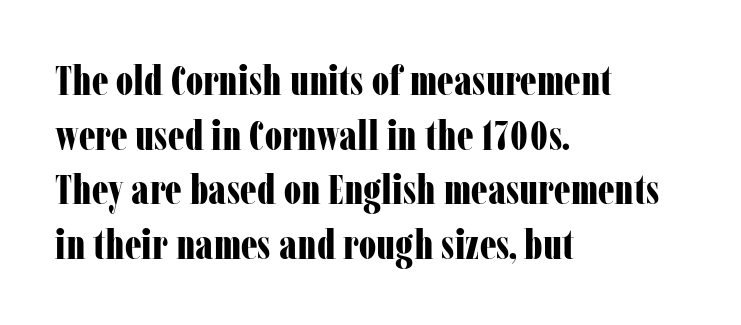
Q: Is the text bold? A: Yes.
Q: Is the text italic (slanted)? A: No, it is upright.
Q: Is the typeface a serif or a sans-serif typeface? A: Serif.
Q: Is the text underlined? A: No.
Q: How is the paragraph aligned? A: Left-aligned.
Q: Is the spacing between letters normal or unusually wide? A: Normal.
Q: Is the spacing between lines tight, normal or loose? A: Normal.
Q: Width (condensed, normal, or wide)? A: Condensed.
Q: Stroke contrast? A: Low.
Q: x-height? A: Medium.
Q: Monospaced? A: No.
